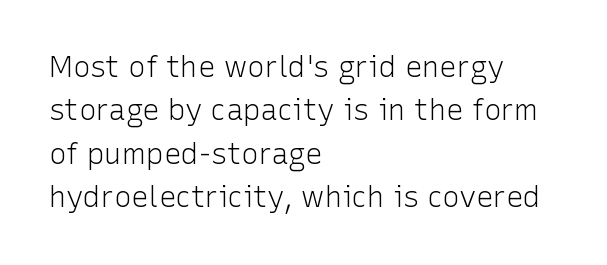
Q: Is the text bold? A: No.
Q: Is the text italic (slanted)? A: No, it is upright.
Q: Is the typeface a serif or a sans-serif typeface? A: Sans-serif.
Q: Is the text underlined? A: No.
Q: How is the paragraph aligned? A: Left-aligned.
Q: Is the spacing between letters normal or unusually wide? A: Normal.
Q: Is the spacing between lines tight, normal or loose? A: Normal.
Q: Width (condensed, normal, or wide)? A: Normal.
Q: Stroke contrast? A: Low.
Q: x-height? A: Medium.
Q: Monospaced? A: No.
